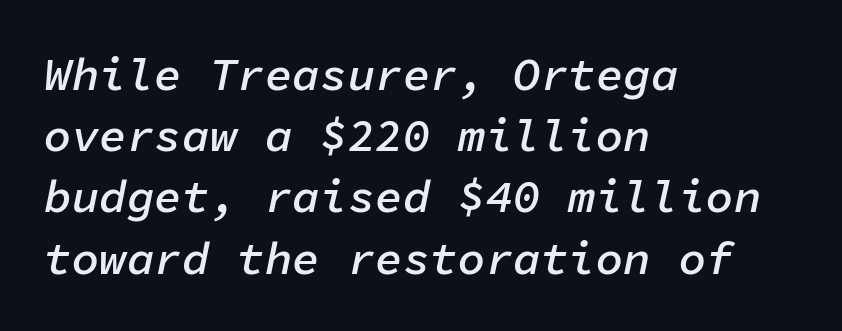
{"italic": "yes", "lean": "right", "slant_degrees": 11, "bold": "semi", "weight": "semibold", "width": "normal", "stroke_contrast": "low", "x_height": "medium", "monospaced": "yes", "underline": "no", "align": "left", "line_spacing": "normal", "line_spacing_ratio": 1.33, "letter_spacing": "normal", "letter_spacing_em": 0.0, "glyph_px": 46}
